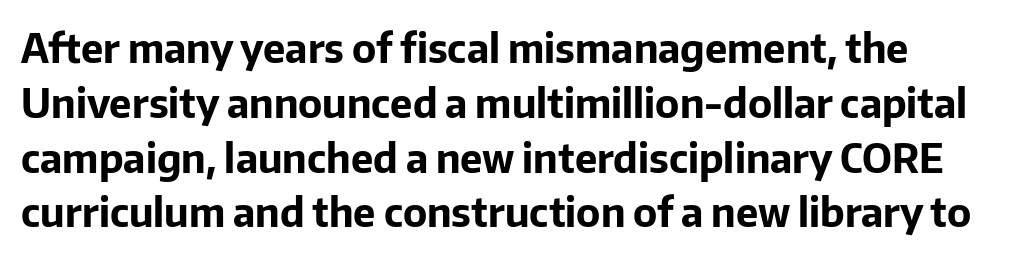
{"serif": "no", "italic": "no", "bold": "yes", "weight": "bold", "width": "normal", "stroke_contrast": "low", "x_height": "medium", "monospaced": "no", "underline": "no", "line_spacing": "normal", "line_spacing_ratio": 1.37, "letter_spacing": "normal", "letter_spacing_em": 0.0, "glyph_px": 40}
